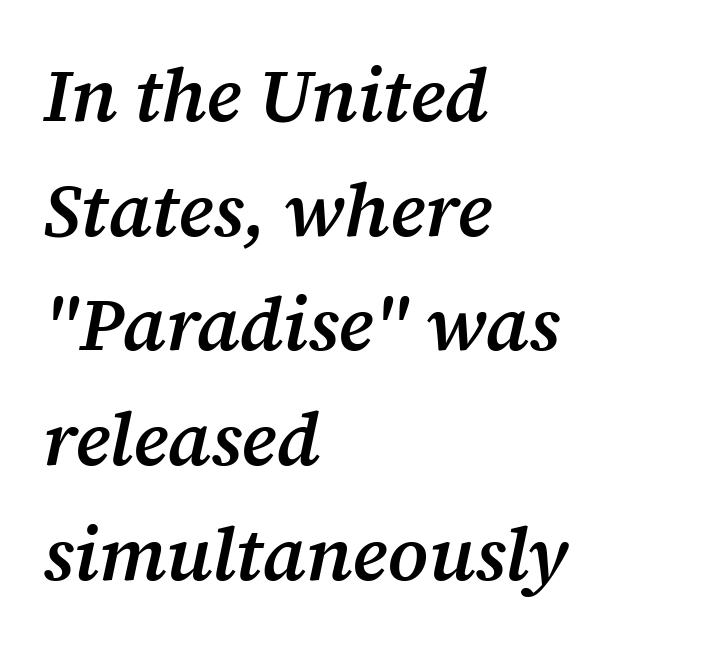
The image shows 75 px semibold serif type, italic (leaning right); set left-aligned, normal line spacing (1.53x), normal letter spacing, not underlined; medium stroke contrast and a medium x-height.
